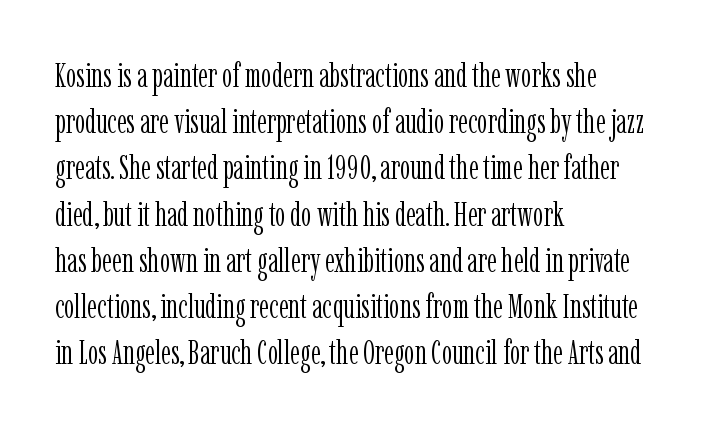
To sum up the face: it has serifs. Style check: upright. Each word holds together tightly as a unit, with standard inter-letter gaps. Looks like regular typesetting: each glyph gets only the width it needs. Ink coverage per letter is moderate at most. The paragraph shown leans on its left margin.
